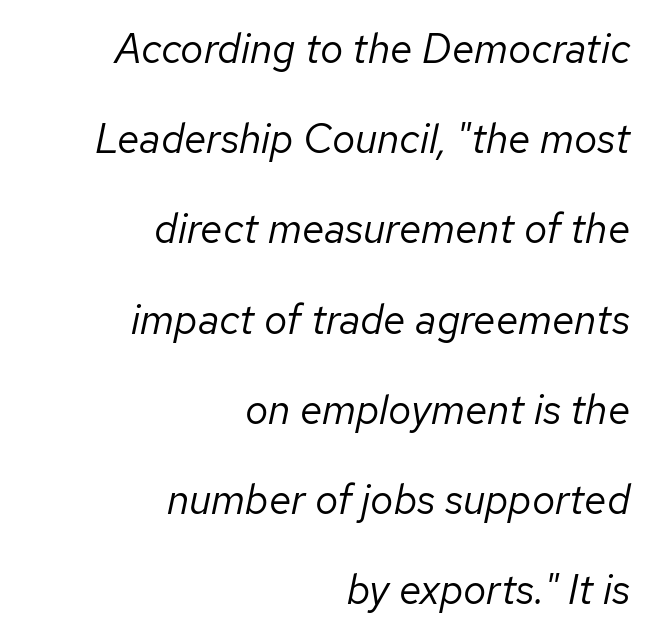
The image shows 41 px regular-weight type, italic (leaning right); set right-aligned, loose line spacing (2.2x), normal letter spacing, not underlined; low stroke contrast and a medium x-height.
